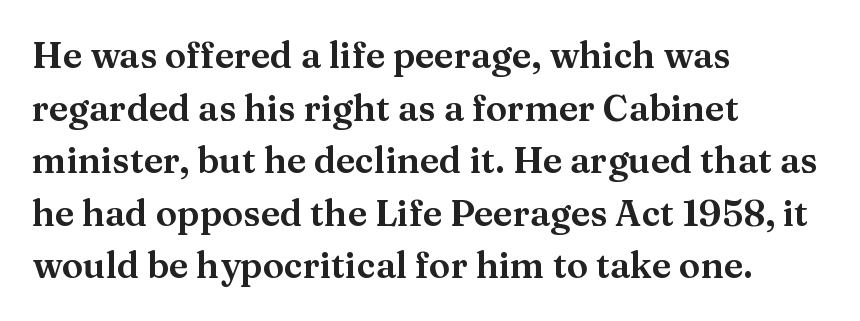
The image shows 36 px serif type, upright; set left-aligned, normal line spacing (1.46x), normal letter spacing, not underlined; medium stroke contrast and a medium x-height.
